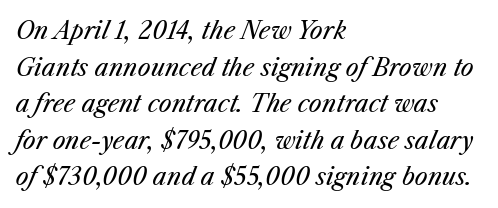
{"italic": "yes", "lean": "right", "slant_degrees": 25, "bold": "no", "underline": "no", "align": "left", "line_spacing": "normal", "line_spacing_ratio": 1.59, "letter_spacing": "normal", "letter_spacing_em": 0.0, "glyph_px": 23}
